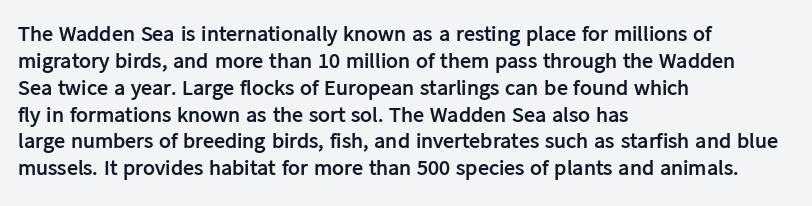
The image shows 22 px bold type, upright; set left-aligned, line spacing 1.22x, normal letter spacing, not underlined.
